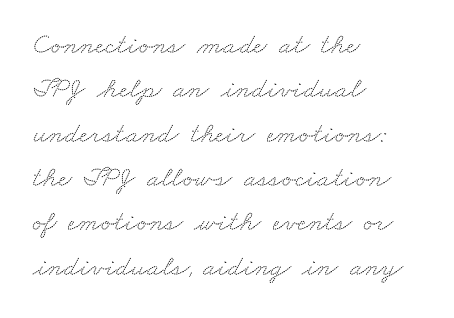
{"serif": "yes", "width": "wide", "stroke_contrast": "medium", "x_height": "small", "monospaced": "no", "underline": "no", "align": "left", "line_spacing": "normal", "line_spacing_ratio": 1.53, "letter_spacing": "normal", "letter_spacing_em": 0.0, "glyph_px": 29}
